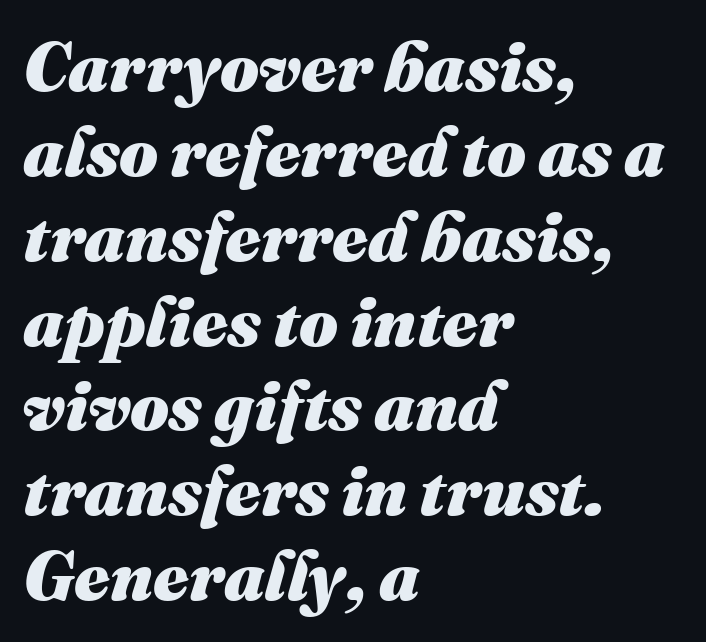
The image shows 69 px heavy type, italic (leaning right); set left-aligned, line spacing 1.23x, normal letter spacing, not underlined; medium stroke contrast and a medium x-height.
